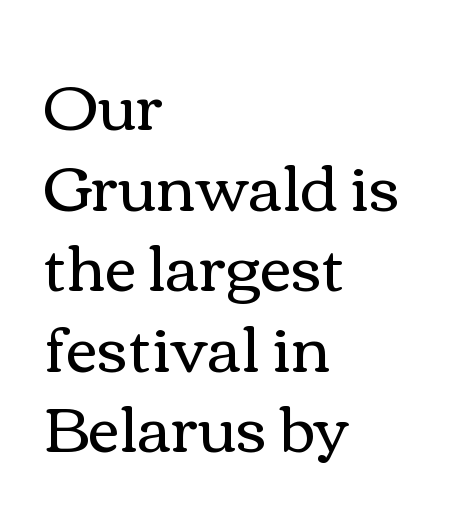
Spacing verdict: proportional, widths tailored to each character. Alignment: flush left. No italicization has been applied; the sample stays upright. These lines keep a tight, regular rhythm from letter to letter. The foot of each line stays bare and open.
